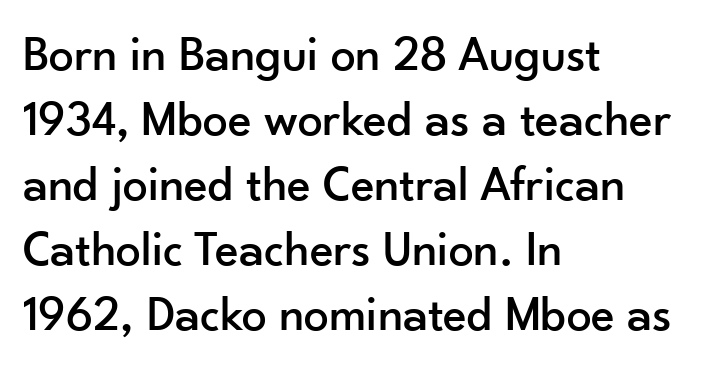
Q: Is the text italic (slanted)? A: No, it is upright.
Q: Is the typeface a serif or a sans-serif typeface? A: Sans-serif.
Q: Is the text underlined? A: No.
Q: How is the paragraph aligned? A: Left-aligned.
Q: Is the spacing between letters normal or unusually wide? A: Normal.
Q: Is the spacing between lines tight, normal or loose? A: Normal.
Q: Width (condensed, normal, or wide)? A: Normal.
Q: Stroke contrast? A: Low.
Q: x-height? A: Small.
Q: Monospaced? A: No.
